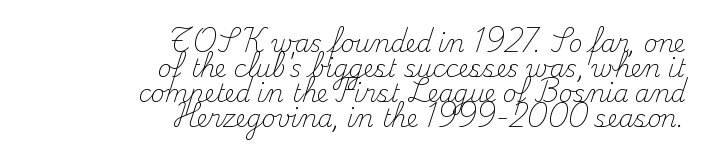
The image shows 24 px text type; set right-aligned, tight line spacing (1.04x), normal letter spacing, not underlined.
